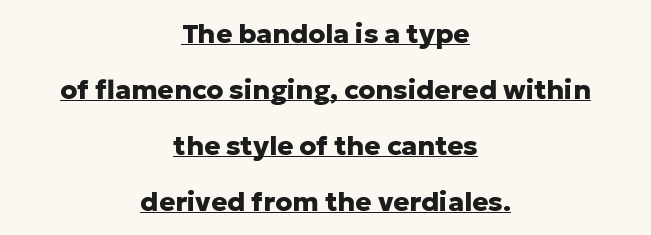
{"italic": "no", "bold": "yes", "underline": "yes", "align": "center", "line_spacing": "loose", "line_spacing_ratio": 2.07, "letter_spacing": "normal", "letter_spacing_em": 0.0, "glyph_px": 27}
